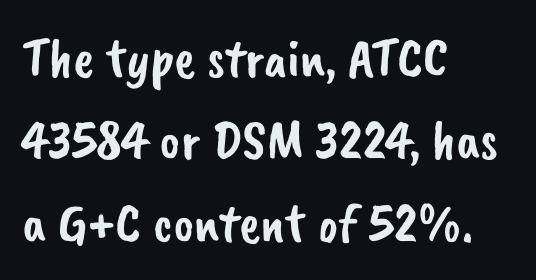
Q: Is the typeface a serif or a sans-serif typeface? A: Sans-serif.
Q: Is the text underlined? A: No.
Q: How is the paragraph aligned? A: Left-aligned.
Q: Is the spacing between letters normal or unusually wide? A: Normal.
Q: Is the spacing between lines tight, normal or loose? A: Normal.
Q: Width (condensed, normal, or wide)? A: Normal.
Q: Stroke contrast? A: Low.
Q: x-height? A: Small.
Q: Monospaced? A: No.
